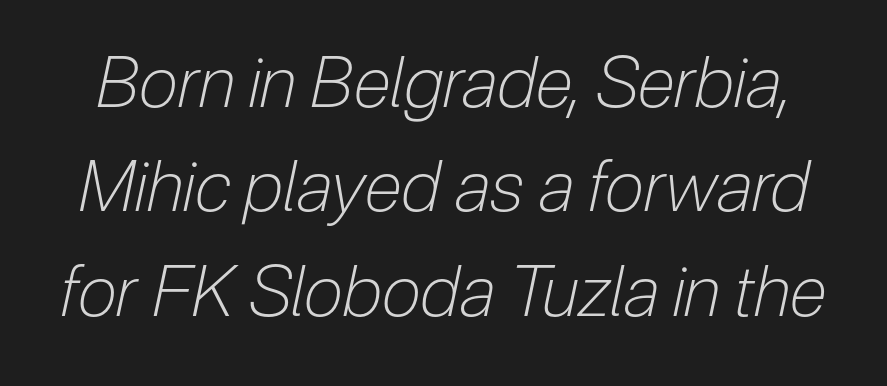
The image shows 70 px light, condensed type, italic (leaning right); set normal line spacing (1.49x), normal letter spacing, not underlined; low stroke contrast and a medium x-height.
